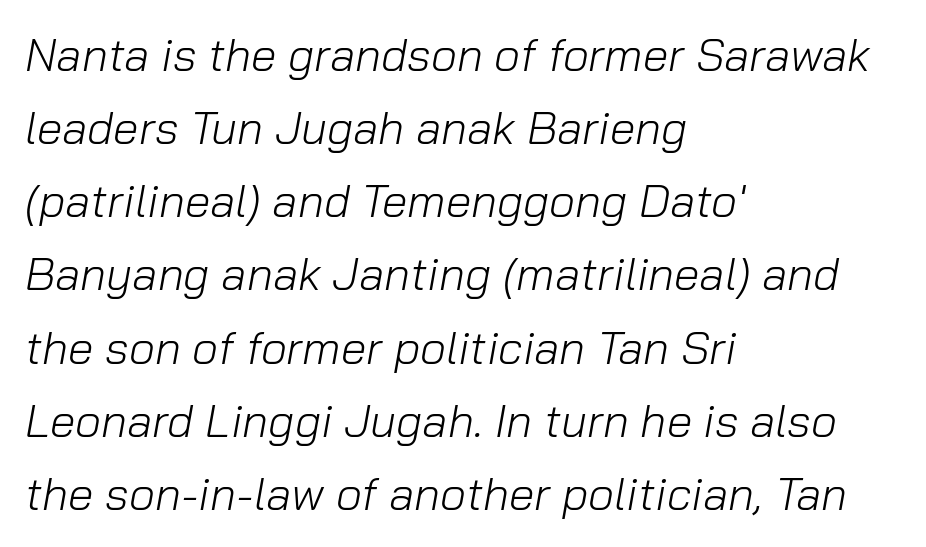
You can tell it's italic because the verticals aren't actually vertical. There is no visible air inserted between adjacent glyphs. Clear beneath every line of the passage. The letters advance in unequal steps, a hallmark of proportional type. Regular leading.
